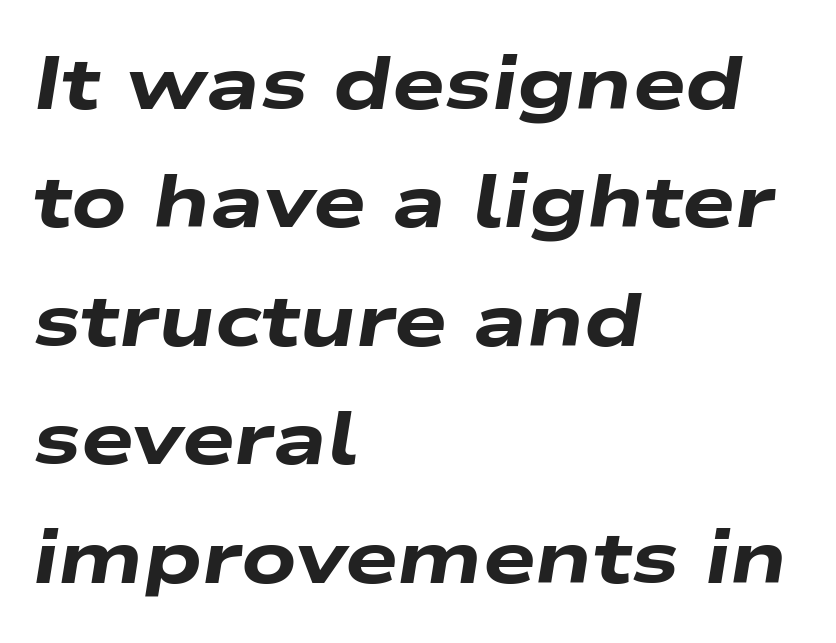
The image shows 75 px heavy, wide type, italic (leaning right); set left-aligned, normal line spacing (1.58x), normal letter spacing, not underlined; low stroke contrast and a medium x-height.
